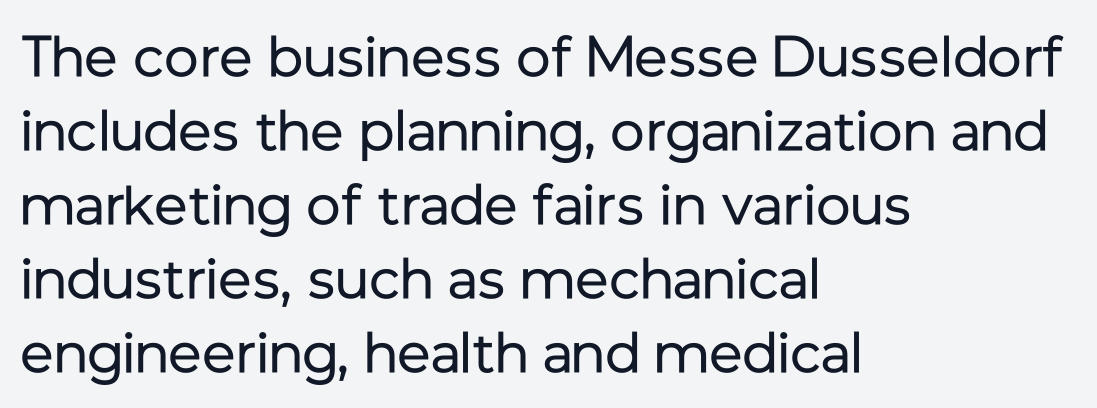
Q: Is the text bold? A: No.
Q: Is the text italic (slanted)? A: No, it is upright.
Q: Is the typeface a serif or a sans-serif typeface? A: Sans-serif.
Q: Is the text underlined? A: No.
Q: How is the paragraph aligned? A: Left-aligned.
Q: Is the spacing between letters normal or unusually wide? A: Normal.
Q: Is the spacing between lines tight, normal or loose? A: Normal.
Q: Width (condensed, normal, or wide)? A: Normal.
Q: Stroke contrast? A: Low.
Q: x-height? A: Medium.
Q: Monospaced? A: No.
